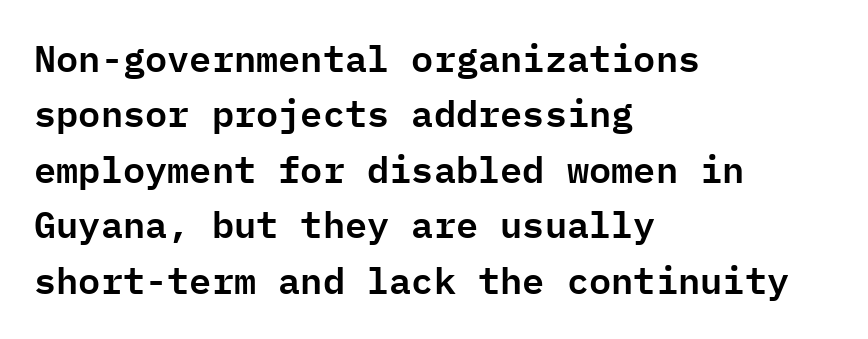
{"serif": "no", "italic": "no", "width": "normal", "stroke_contrast": "low", "x_height": "medium", "monospaced": "yes", "underline": "no", "align": "left", "line_spacing": "normal", "line_spacing_ratio": 1.5, "letter_spacing": "normal", "letter_spacing_em": 0.0, "glyph_px": 37}
